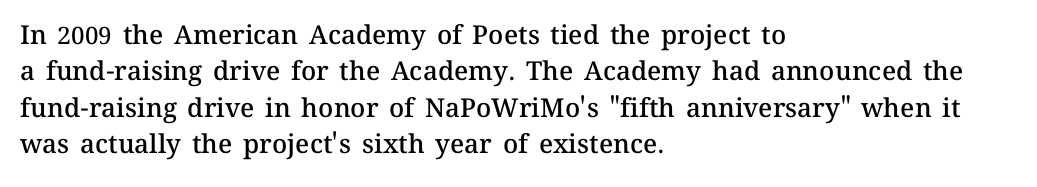
Q: Is the text bold? A: Semi-bold.
Q: Is the text italic (slanted)? A: No, it is upright.
Q: Is the text underlined? A: No.
Q: How is the paragraph aligned? A: Left-aligned.
Q: Is the spacing between letters normal or unusually wide? A: Normal.
Q: Is the spacing between lines tight, normal or loose? A: Normal.
